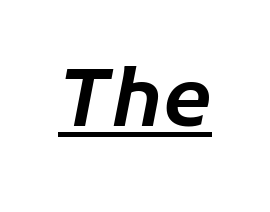
{"italic": "yes", "lean": "right", "slant_degrees": 11, "width": "normal", "stroke_contrast": "low", "x_height": "medium", "monospaced": "no", "underline": "yes", "letter_spacing": "normal", "letter_spacing_em": 0.0, "glyph_px": 79}
